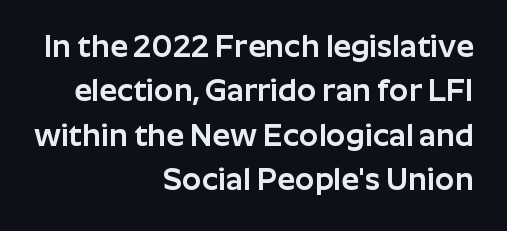
This sample has the flowing, uneven cadence of proportional lettering. Underlining? Definitely not there. A roman cut, with each character standing at attention. Leading matches the norm, producing a regular column.
